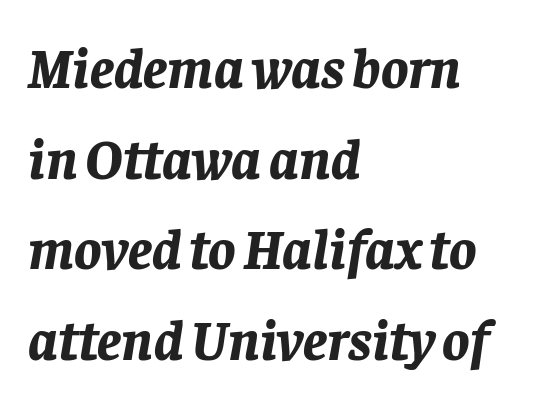
No word sits above an underline. Each letter keeps its own natural width here, so spacing adapts to shape. The line texture is even and compact thanks to regular tracking. The rendering anchors every line to the left-hand side. Typographic density is high because the face is bold. These lines were composed using italics.
